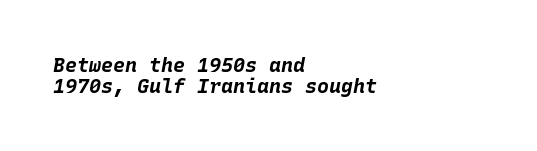
{"italic": "yes", "lean": "right", "slant_degrees": 10, "bold": "yes", "underline": "no", "align": "left", "line_spacing": "tight", "line_spacing_ratio": 1.05, "letter_spacing": "normal", "letter_spacing_em": 0.0, "glyph_px": 20}
